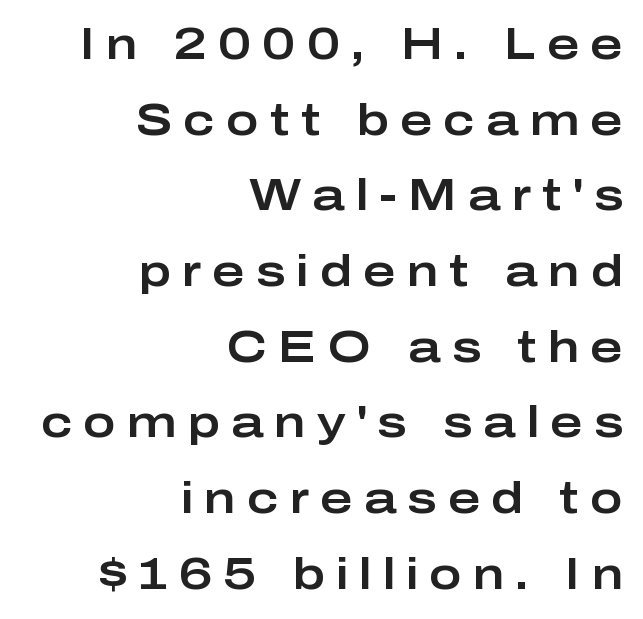
The image shows 44 px wide sans-serif type, upright; set right-aligned, line spacing 1.72x, unusually wide letter spacing (+0.25 em), not underlined; low stroke contrast and a medium x-height.
